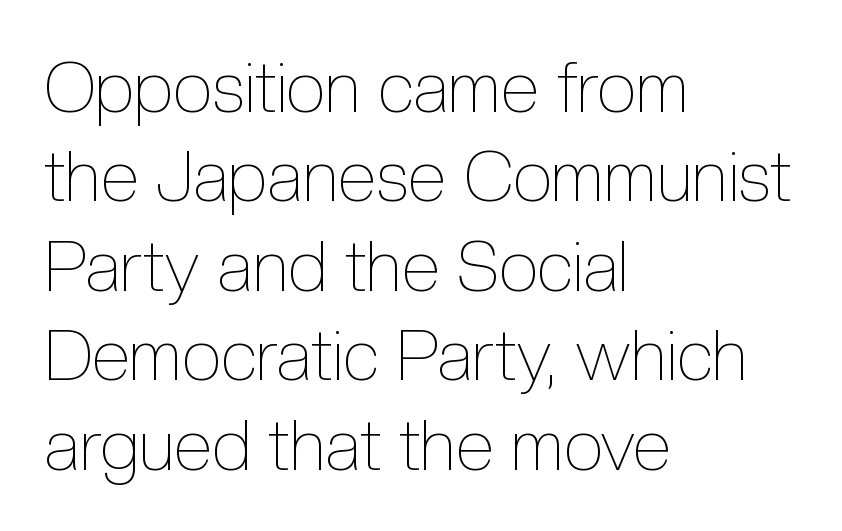
{"italic": "no", "bold": "no", "weight": "thin", "width": "condensed", "x_height": "medium", "monospaced": "no", "underline": "no", "align": "left", "line_spacing": "normal", "line_spacing_ratio": 1.26, "letter_spacing": "normal", "letter_spacing_em": 0.0, "glyph_px": 71}
